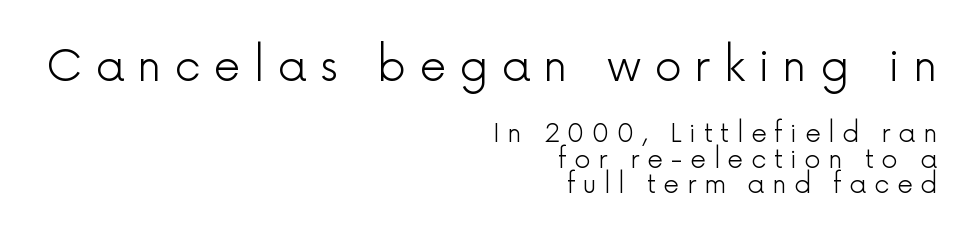
Q: Is the text bold? A: No.
Q: Is the text italic (slanted)? A: No, it is upright.
Q: Is the typeface a serif or a sans-serif typeface? A: Sans-serif.
Q: Is the text underlined? A: No.
Q: How is the paragraph aligned? A: Right-aligned.
Q: Is the spacing between letters normal or unusually wide? A: Unusually wide.
Q: Is the spacing between lines tight, normal or loose? A: Tight.
Q: Which block of text is set in a larger size, the first (top) or the second (bottom)? A: The first (top) one.
Q: Width (condensed, normal, or wide)? A: Normal.
Q: x-height? A: Medium.
Q: Monospaced? A: No.
